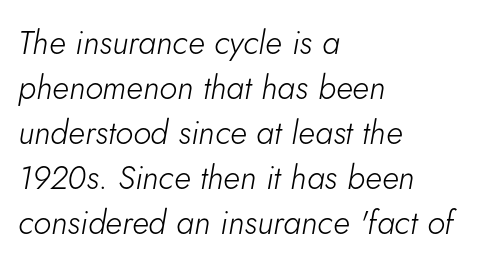
The image shows 33 px light type, italic (leaning right); set left-aligned, normal line spacing (1.36x), normal letter spacing, not underlined; low stroke contrast and a small x-height.
